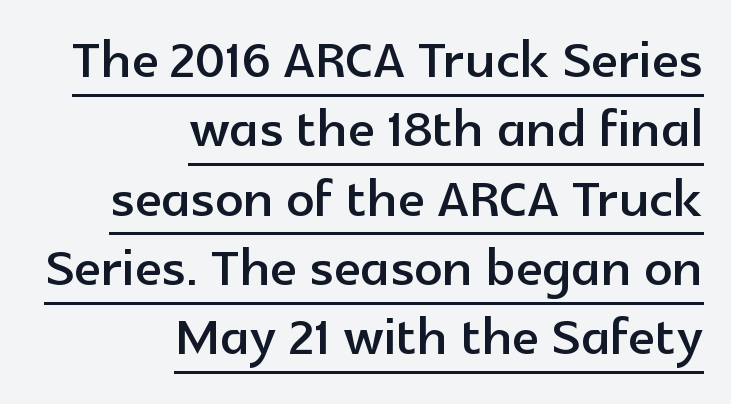
Q: Is the text italic (slanted)? A: No, it is upright.
Q: Is the typeface a serif or a sans-serif typeface? A: Sans-serif.
Q: Is the text underlined? A: Yes.
Q: How is the paragraph aligned? A: Right-aligned.
Q: Is the spacing between letters normal or unusually wide? A: Normal.
Q: Is the spacing between lines tight, normal or loose? A: Tight.
Q: Width (condensed, normal, or wide)? A: Normal.
Q: x-height? A: Medium.
Q: Monospaced? A: No.
